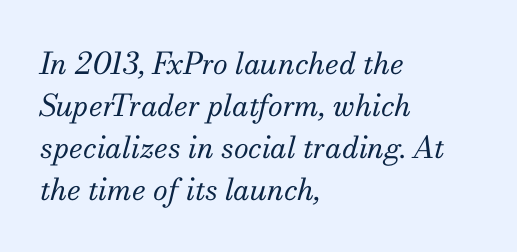
{"serif": "yes", "italic": "yes", "lean": "right", "slant_degrees": 13, "bold": "no", "weight": "regular", "width": "normal", "stroke_contrast": "medium", "x_height": "small", "monospaced": "no", "underline": "no", "align": "left", "line_spacing": "normal", "line_spacing_ratio": 1.4, "letter_spacing": "normal", "letter_spacing_em": 0.0, "glyph_px": 30}
